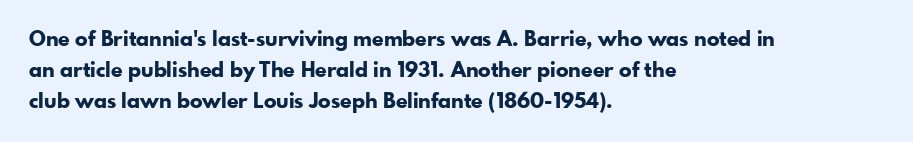
Q: Is the text bold? A: Yes.
Q: Is the text italic (slanted)? A: No, it is upright.
Q: Is the text underlined? A: No.
Q: How is the paragraph aligned? A: Left-aligned.
Q: Is the spacing between letters normal or unusually wide? A: Normal.
Q: Is the spacing between lines tight, normal or loose? A: Normal.
